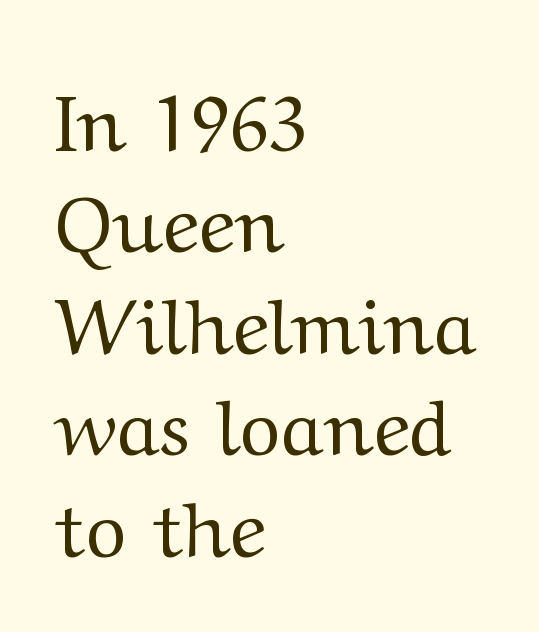
{"serif": "yes", "italic": "no", "bold": "no", "weight": "regular", "width": "wide", "stroke_contrast": "medium", "x_height": "medium", "monospaced": "no", "underline": "no", "align": "left", "line_spacing": "normal", "line_spacing_ratio": 1.3, "letter_spacing": "normal", "letter_spacing_em": 0.0, "glyph_px": 78}
